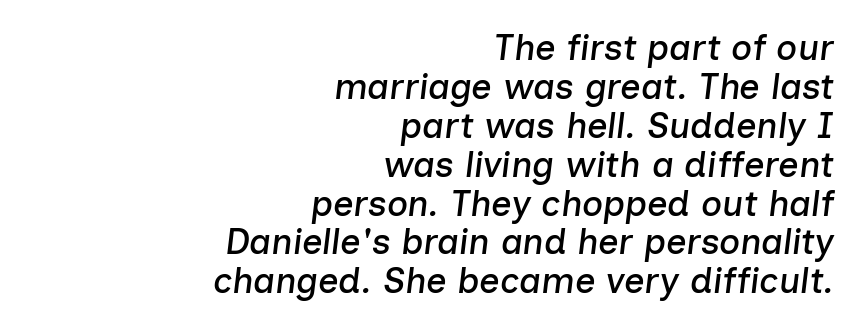
Q: Is the text italic (slanted)? A: Yes, it leans right by about 7 degrees.
Q: Is the text underlined? A: No.
Q: How is the paragraph aligned? A: Right-aligned.
Q: Is the spacing between letters normal or unusually wide? A: Normal.
Q: Is the spacing between lines tight, normal or loose? A: Tight.
Q: Width (condensed, normal, or wide)? A: Normal.
Q: Stroke contrast? A: Low.
Q: x-height? A: Medium.
Q: Monospaced? A: No.
